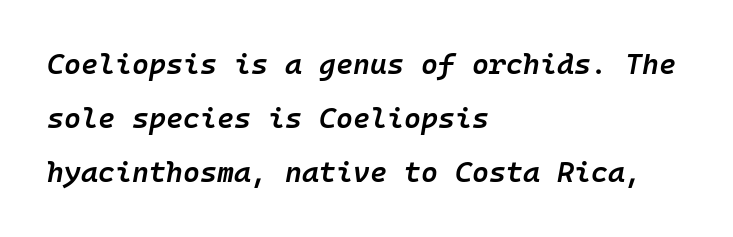
The glyphs look as if they've been sheared to an angle. Look at the tracking — it's just the regular setting, nothing added. Here the designer chose a console-style face with uniform glyph widths. Compared with an ordinary text face, these strokes are moderately heavier — a semibold.
